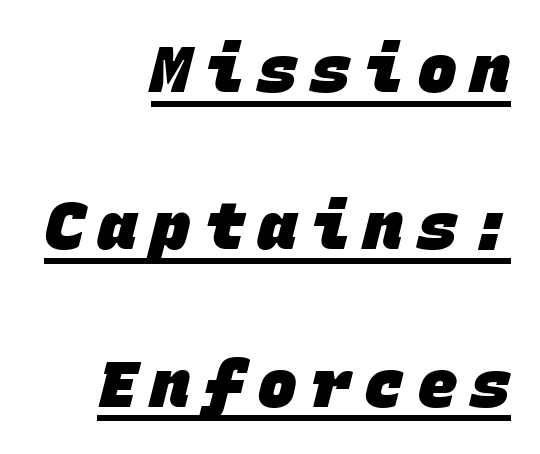
Bold? Absolutely — the strokes are thick and heavy. The face used here is monospaced, like something from a code editor. Between one letter and the next there's a generous, obvious gap. Compared with undecorated copy, this sample adds a rule below the words. Look at the bottom of the vertical strokes: they stop flat, with no serifs. Is there much room between lines? Yes — plenty of vertical air separates them.
